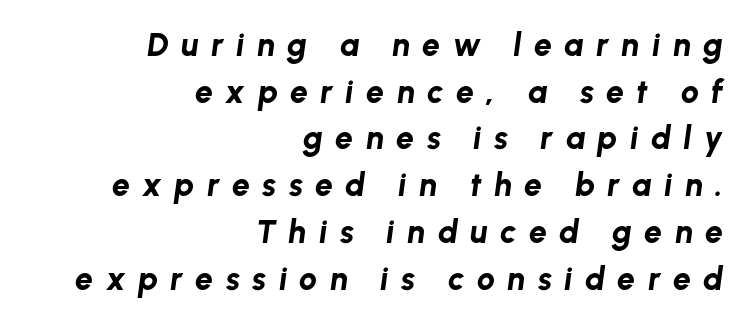
Quick note: italic. Any mark beneath the type? The region is blank. Plenty of ink on the page — the face is bold. The paragraph shown leans on its right margin. Tracking value appears strongly positive — letters spread wide. The lines sit at an ordinary, default distance from one another.
